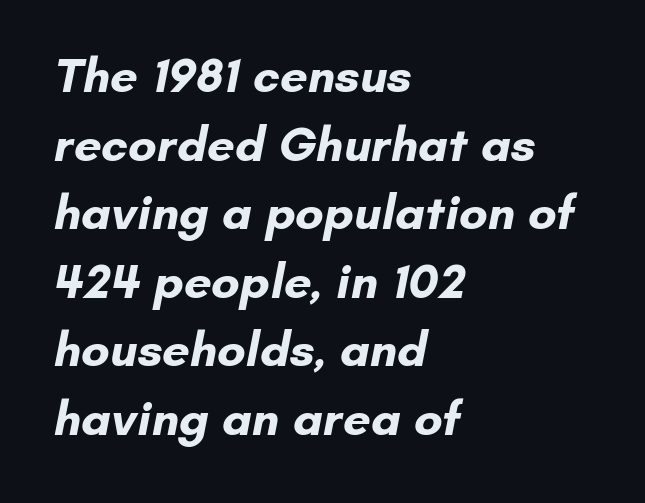
Q: Is the text bold? A: Yes.
Q: Is the typeface a serif or a sans-serif typeface? A: Sans-serif.
Q: Is the text underlined? A: No.
Q: How is the paragraph aligned? A: Left-aligned.
Q: Is the spacing between letters normal or unusually wide? A: Normal.
Q: Is the spacing between lines tight, normal or loose? A: Normal.
Q: Width (condensed, normal, or wide)? A: Normal.
Q: Stroke contrast? A: Low.
Q: x-height? A: Small.
Q: Monospaced? A: No.
